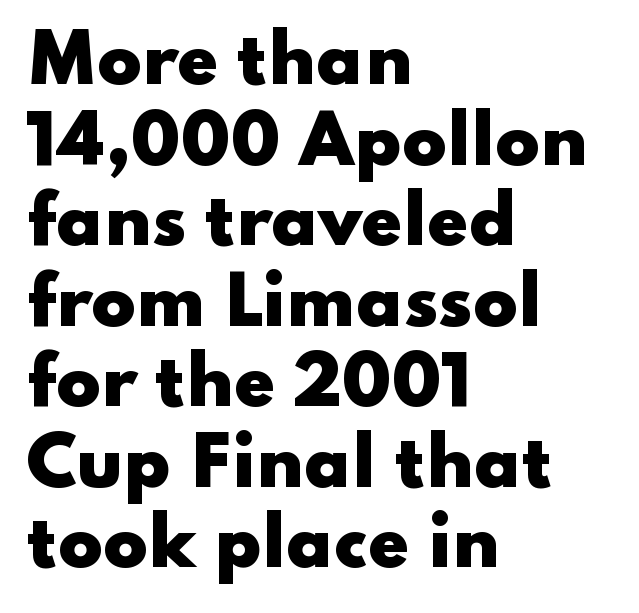
Q: Is the text bold? A: Yes.
Q: Is the text italic (slanted)? A: No, it is upright.
Q: Is the typeface a serif or a sans-serif typeface? A: Sans-serif.
Q: Is the text underlined? A: No.
Q: How is the paragraph aligned? A: Left-aligned.
Q: Is the spacing between letters normal or unusually wide? A: Normal.
Q: Width (condensed, normal, or wide)? A: Wide.
Q: Stroke contrast? A: Low.
Q: x-height? A: Small.
Q: Monospaced? A: No.
